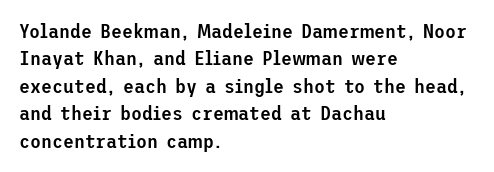
The specimen reads as upright at a glance. Each new line begins a customary step beneath the previous one. Has an underline been added? It has not. Its strokes are somewhat broadened, the hallmark of semibold type.
